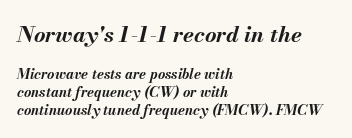
{"italic": "yes", "lean": "right", "slant_degrees": 13, "bold": "yes", "underline": "no", "align": "left", "line_spacing": "normal", "line_spacing_ratio": 1.28, "letter_spacing": "normal", "letter_spacing_em": 0.0, "larger_block": "first", "size_ratio": 1.57, "glyph_px": 22}
